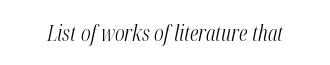
{"italic": "yes", "lean": "right", "slant_degrees": 12, "bold": "no", "underline": "no", "letter_spacing": "normal", "letter_spacing_em": 0.0, "glyph_px": 22}
